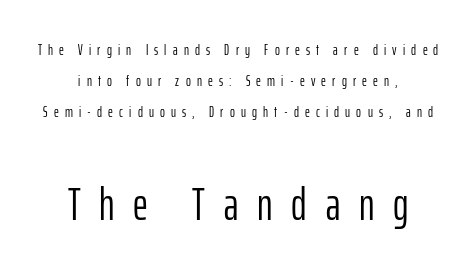
The image shows 46 px light, condensed sans-serif type, upright; set centered, loose line spacing (2.07x), unusually wide letter spacing (+0.41 em), not underlined; the second (bottom) block is 3.07x larger; low stroke contrast and a medium x-height.
